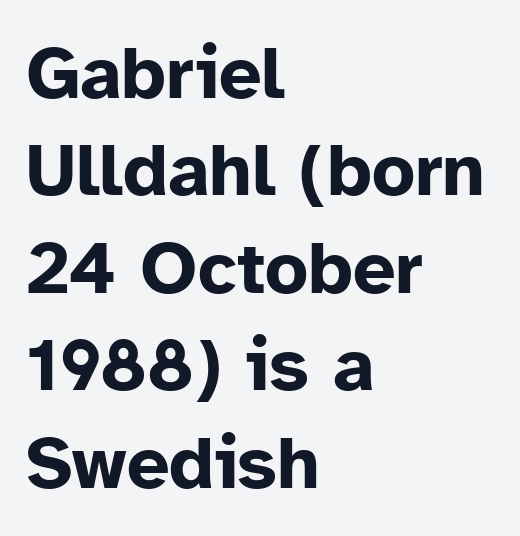
The image shows 75 px bold sans-serif type, upright; set left-aligned, normal line spacing (1.3x), normal letter spacing, not underlined; low stroke contrast and a medium x-height.
